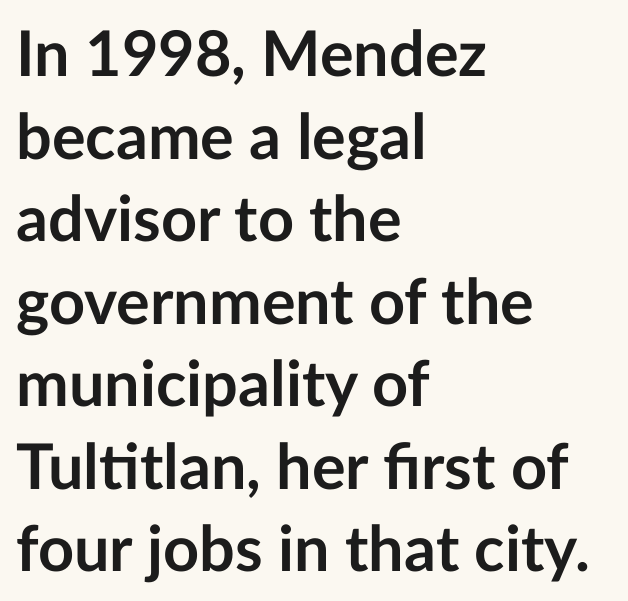
Q: Is the text bold? A: Yes.
Q: Is the text italic (slanted)? A: No, it is upright.
Q: Is the typeface a serif or a sans-serif typeface? A: Sans-serif.
Q: Is the text underlined? A: No.
Q: How is the paragraph aligned? A: Left-aligned.
Q: Is the spacing between letters normal or unusually wide? A: Normal.
Q: Is the spacing between lines tight, normal or loose? A: Normal.
Q: Width (condensed, normal, or wide)? A: Normal.
Q: Stroke contrast? A: Low.
Q: x-height? A: Medium.
Q: Monospaced? A: No.
